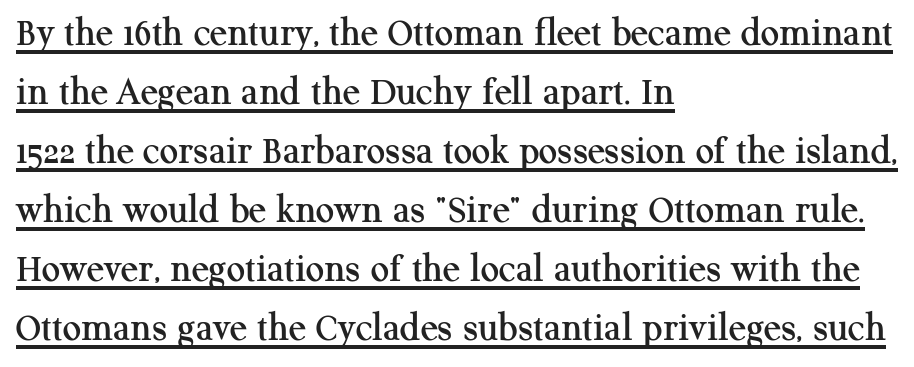
Are there feet on the stems? There are — it's a serif. Italic: no, the glyphs are upright roman. Here the designer chose a conventional face with non-uniform glyph widths. These lines stack with their left ends in a neat column. Emphasis is given by a line drawn under the lettering.
